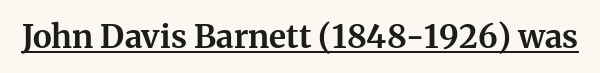
{"serif": "yes", "italic": "no", "bold": "yes", "weight": "bold", "width": "normal", "stroke_contrast": "medium", "x_height": "medium", "monospaced": "no", "underline": "yes", "letter_spacing": "normal", "letter_spacing_em": 0.0, "glyph_px": 32}
